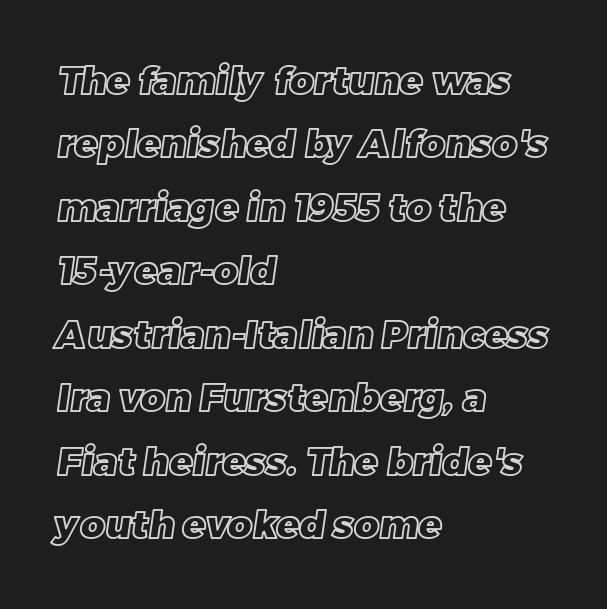
The image shows 38 px text type; set left-aligned, normal line spacing (1.67x), normal letter spacing, not underlined; a large x-height.
